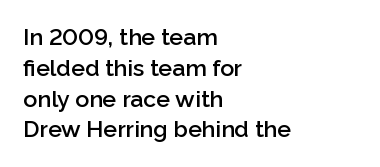
{"italic": "no", "bold": "semi", "underline": "no", "align": "left", "line_spacing": "normal", "line_spacing_ratio": 1.34, "letter_spacing": "normal", "letter_spacing_em": 0.0, "glyph_px": 23}
